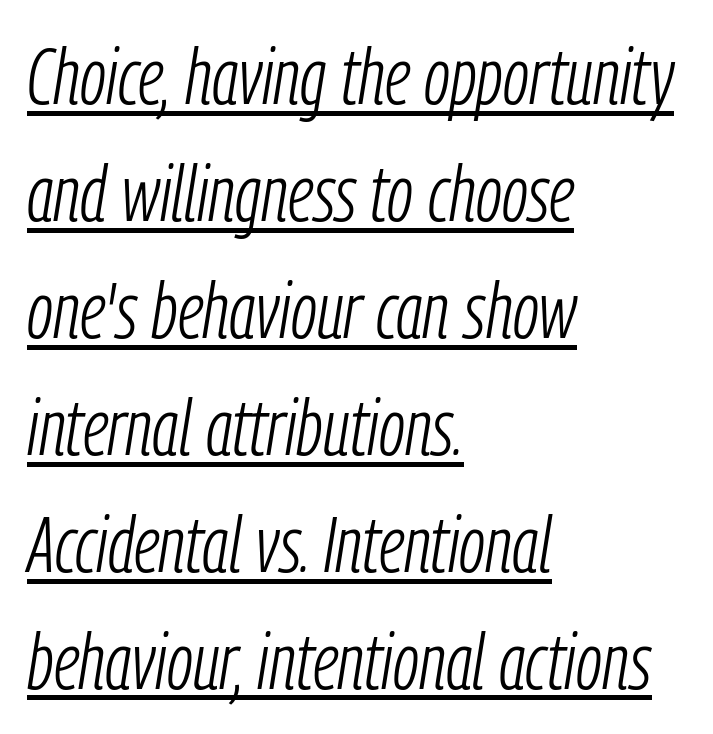
{"italic": "yes", "lean": "right", "slant_degrees": 9, "bold": "no", "weight": "light", "width": "condensed", "stroke_contrast": "low", "x_height": "medium", "monospaced": "no", "underline": "yes", "align": "left", "line_spacing": "normal", "line_spacing_ratio": 1.48, "letter_spacing": "normal", "letter_spacing_em": 0.0, "glyph_px": 79}
